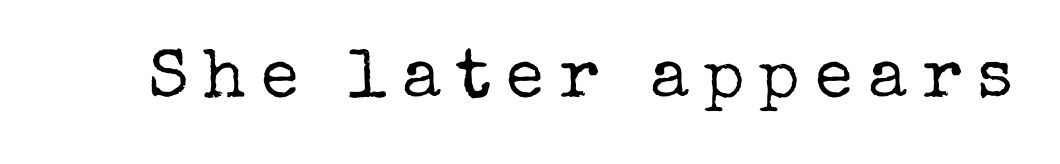
Q: Is the text bold? A: No.
Q: Is the text italic (slanted)? A: No, it is upright.
Q: Is the typeface a serif or a sans-serif typeface? A: Serif.
Q: Is the text underlined? A: No.
Q: Is the spacing between letters normal or unusually wide? A: Unusually wide.
Q: Width (condensed, normal, or wide)? A: Normal.
Q: Stroke contrast? A: Low.
Q: x-height? A: Medium.
Q: Monospaced? A: No.
